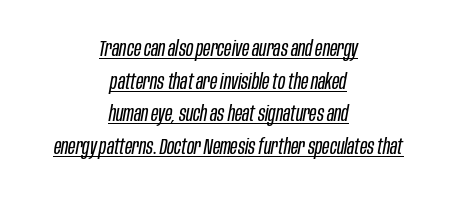
The letterforms sit shoulder to shoulder at normal distance. This is oblique type, the kind used for emphasis or titles. A student would call this center alignment; a typographer would say set centered. What's the leading like? Ordinary, nothing unusual.
